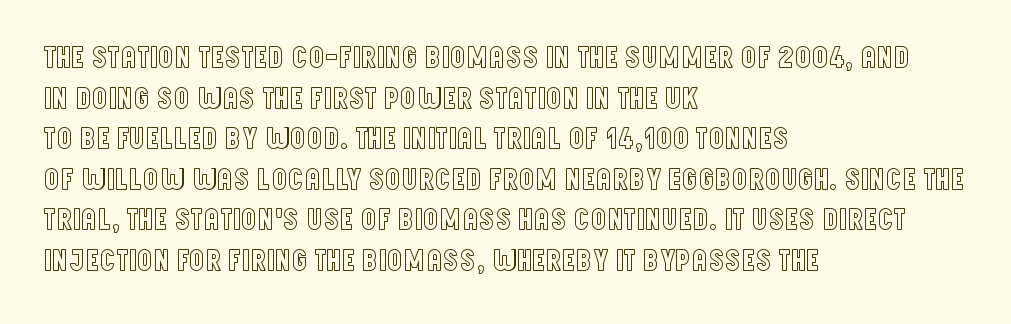
Q: Is the text italic (slanted)? A: No, it is upright.
Q: Is the text underlined? A: No.
Q: How is the paragraph aligned? A: Left-aligned.
Q: Is the spacing between letters normal or unusually wide? A: Normal.
Q: Is the spacing between lines tight, normal or loose? A: Normal.
Q: Width (condensed, normal, or wide)? A: Condensed.
Q: x-height? A: Large.
Q: Monospaced? A: No.
